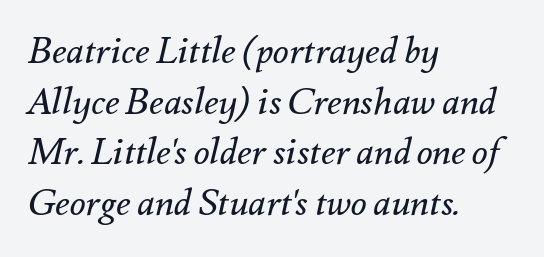
The paragraph shown leans on its left margin. A normal amount of white space separates one row of letters from the next. Designer's note — italics engaged. A clean baseline with only descenders dipping below it. The characters are drawn with everyday or finer stroke widths. Each word holds together tightly as a unit, with standard inter-letter gaps.
